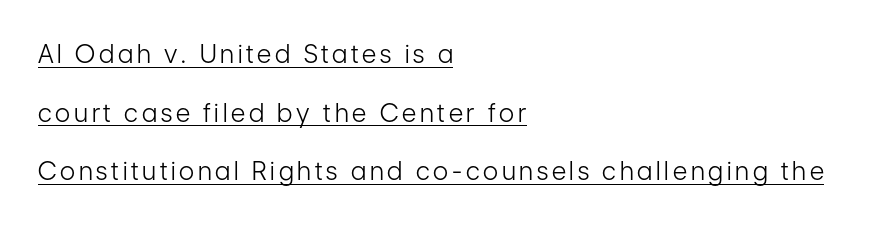
The image shows 25 px text type, upright; set left-aligned, loose line spacing (2.35x), underlined.
